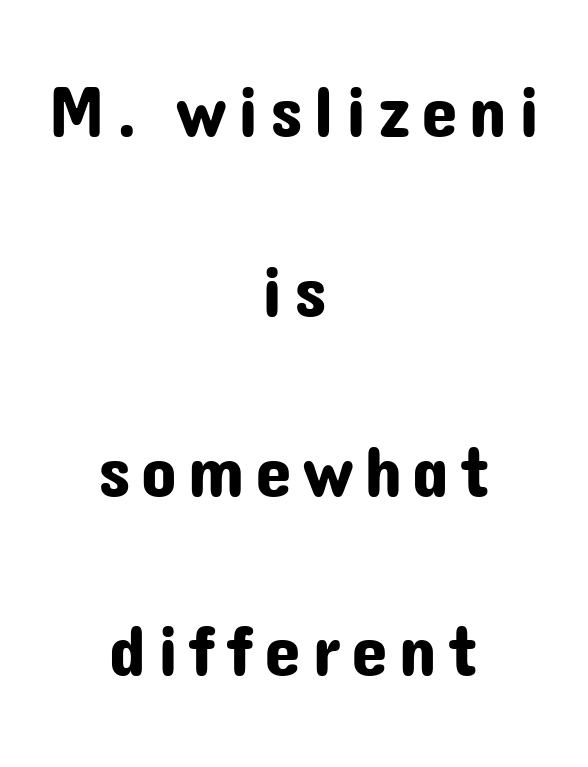
The image shows 74 px sans-serif type, upright; set centered, loose line spacing (2.43x), not underlined; low stroke contrast and a medium x-height.
